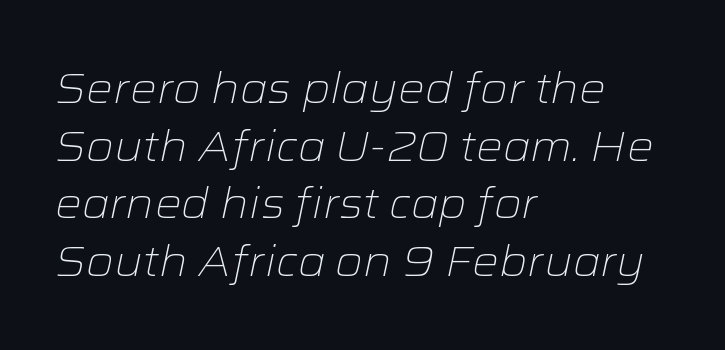
Q: Is the text bold? A: No.
Q: Is the text italic (slanted)? A: Yes, it leans right by about 12 degrees.
Q: Is the text underlined? A: No.
Q: How is the paragraph aligned? A: Left-aligned.
Q: Is the spacing between letters normal or unusually wide? A: Normal.
Q: Is the spacing between lines tight, normal or loose? A: Normal.
Q: Width (condensed, normal, or wide)? A: Wide.
Q: Stroke contrast? A: Low.
Q: x-height? A: Medium.
Q: Monospaced? A: No.
